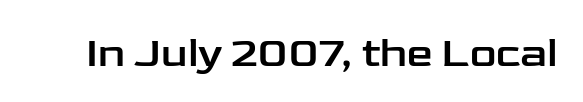
Q: Is the text italic (slanted)? A: No, it is upright.
Q: Is the typeface a serif or a sans-serif typeface? A: Sans-serif.
Q: Is the text underlined? A: No.
Q: Is the spacing between letters normal or unusually wide? A: Normal.
Q: Width (condensed, normal, or wide)? A: Wide.
Q: Stroke contrast? A: Low.
Q: x-height? A: Medium.
Q: Monospaced? A: No.
